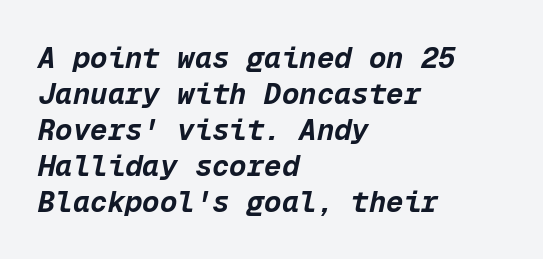
Q: Is the text bold? A: Yes.
Q: Is the text italic (slanted)? A: Yes, it leans right by about 12 degrees.
Q: Is the text underlined? A: No.
Q: How is the paragraph aligned? A: Left-aligned.
Q: Is the spacing between letters normal or unusually wide? A: Normal.
Q: Width (condensed, normal, or wide)? A: Normal.
Q: Stroke contrast? A: Low.
Q: x-height? A: Medium.
Q: Monospaced? A: Yes.
